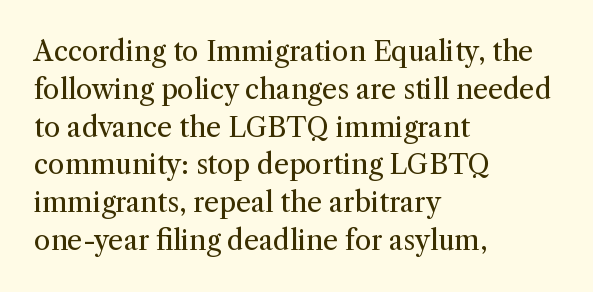
Q: Is the text bold? A: No.
Q: Is the text italic (slanted)? A: No, it is upright.
Q: Is the text underlined? A: No.
Q: How is the paragraph aligned? A: Left-aligned.
Q: Is the spacing between letters normal or unusually wide? A: Normal.
Q: Is the spacing between lines tight, normal or loose? A: Normal.
